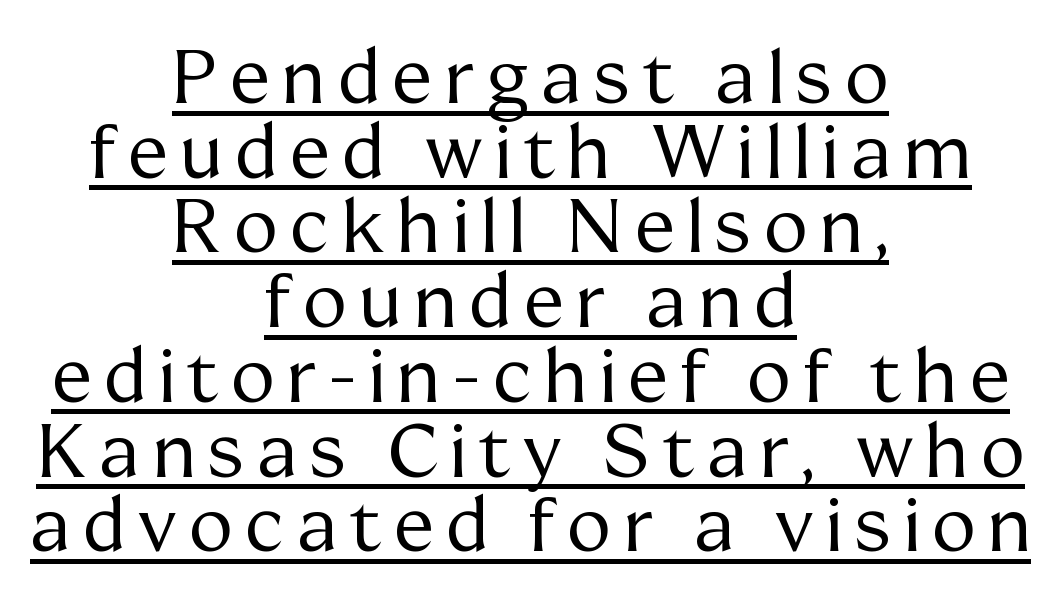
The image shows 74 px regular-weight serif type, upright; set centered, tight line spacing (1.01x), underlined; medium stroke contrast and a medium x-height.
